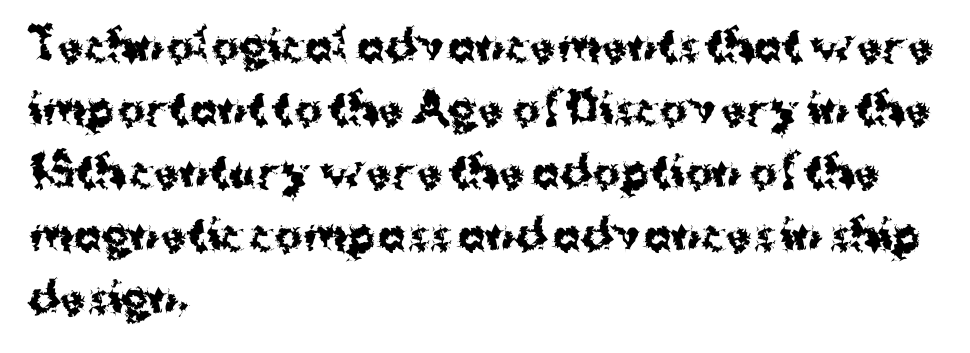
Q: Is the text bold? A: Yes.
Q: Is the text italic (slanted)? A: No, it is upright.
Q: Is the typeface a serif or a sans-serif typeface? A: Sans-serif.
Q: Is the text underlined? A: No.
Q: How is the paragraph aligned? A: Left-aligned.
Q: Is the spacing between letters normal or unusually wide? A: Normal.
Q: Is the spacing between lines tight, normal or loose? A: Normal.
Q: Width (condensed, normal, or wide)? A: Normal.
Q: Stroke contrast? A: Medium.
Q: x-height? A: Medium.
Q: Monospaced? A: No.
